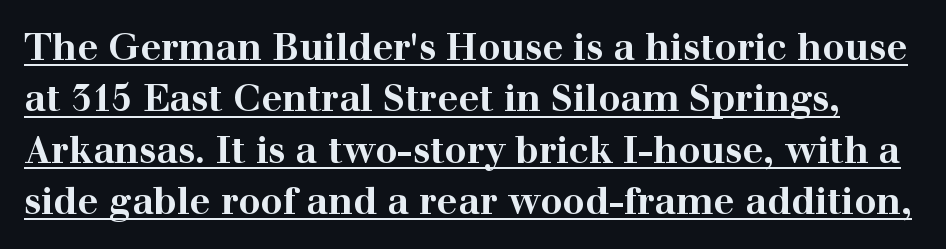
A typesetter would label this face a serif. Varying glyph widths throughout — classic text-font behaviour. A typesetter would call this leading conventional body-copy spacing. Decoration check: the copy is underlined.
